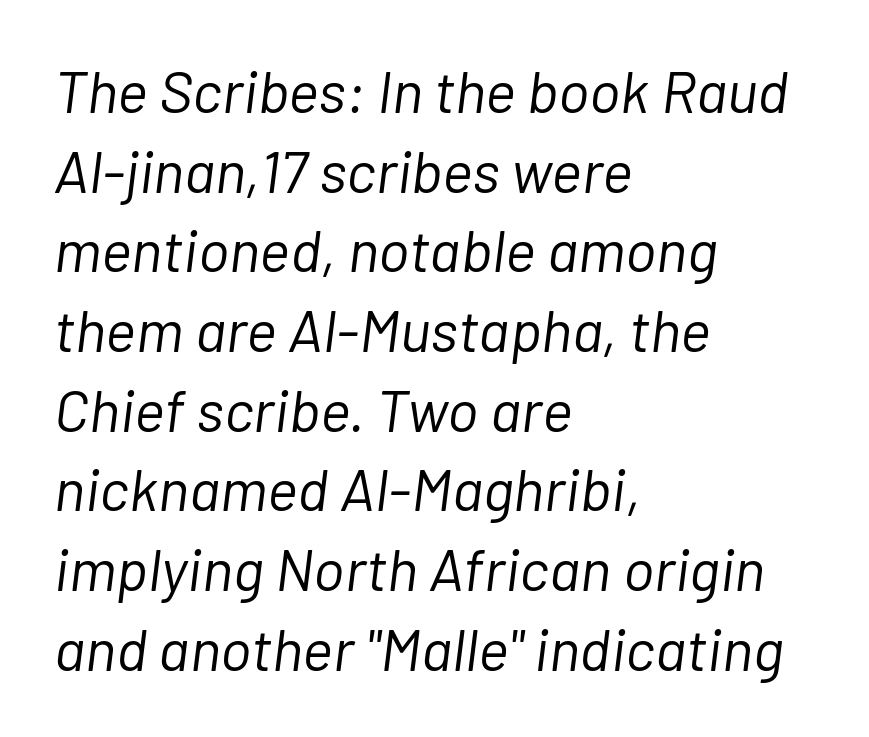
The image shows 59 px light type, italic (leaning right); set left-aligned, normal line spacing (1.35x), normal letter spacing, not underlined; low stroke contrast and a medium x-height.
